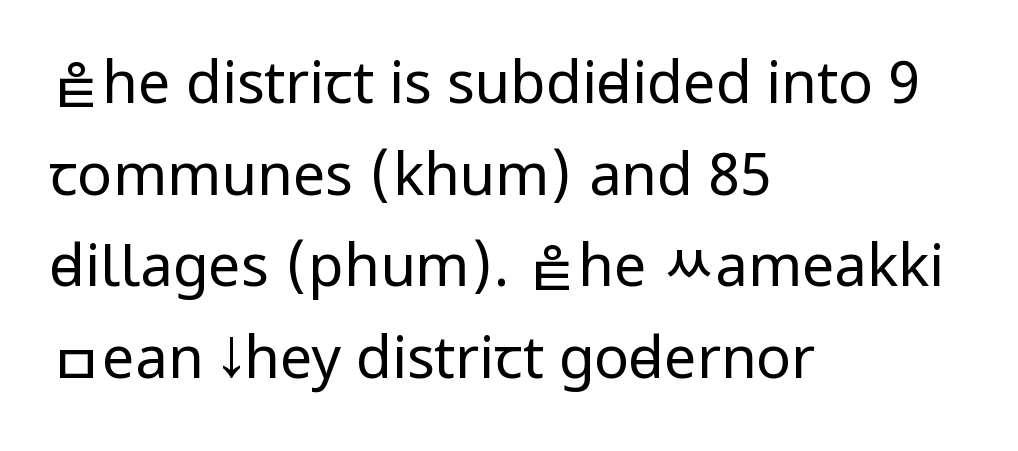
Each word holds together tightly as a unit, with standard inter-letter gaps. The letters advance in unequal steps, a hallmark of proportional type. Observe the absence of serifs on each vertical stroke in this sample. Line spacing here is normal. Just letters on the line, the space beneath them empty. Is there any slant? The stems are plumb.
